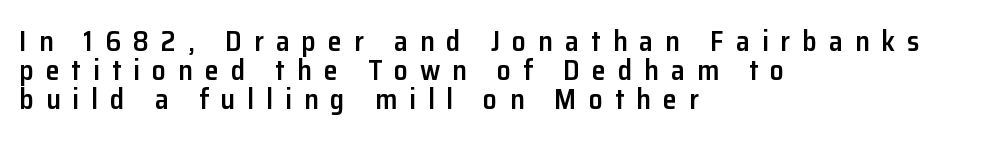
{"serif": "no", "italic": "no", "bold": "semi", "weight": "semibold", "width": "normal", "stroke_contrast": "low", "x_height": "medium", "monospaced": "no", "underline": "no", "align": "left", "line_spacing": "tight", "line_spacing_ratio": 1.03, "letter_spacing": "wide", "letter_spacing_em": 0.43, "glyph_px": 28}
